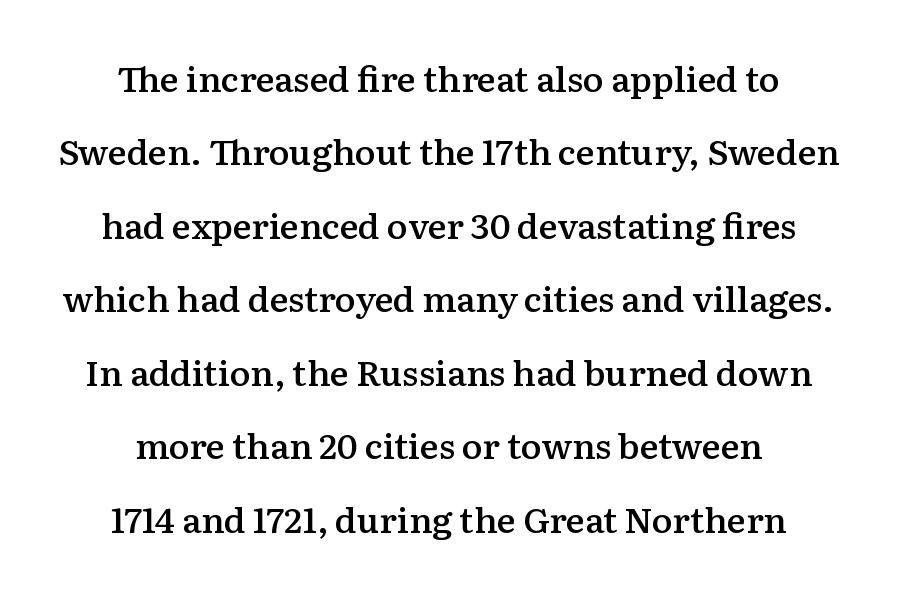
{"serif": "yes", "italic": "no", "bold": "semi", "weight": "semibold", "width": "normal", "stroke_contrast": "medium", "x_height": "medium", "monospaced": "no", "underline": "no", "align": "center", "line_spacing": "loose", "line_spacing_ratio": 2.1, "letter_spacing": "normal", "letter_spacing_em": 0.0, "glyph_px": 35}
